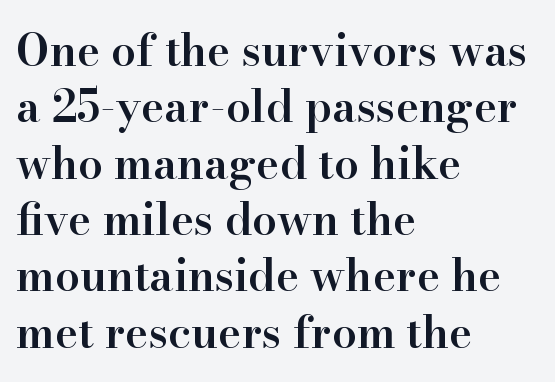
Honestly, the row spacing looks completely unremarkable. Here the designer chose a conventional face with non-uniform glyph widths. The rendering anchors every line to the left-hand side. Underline: absent.
